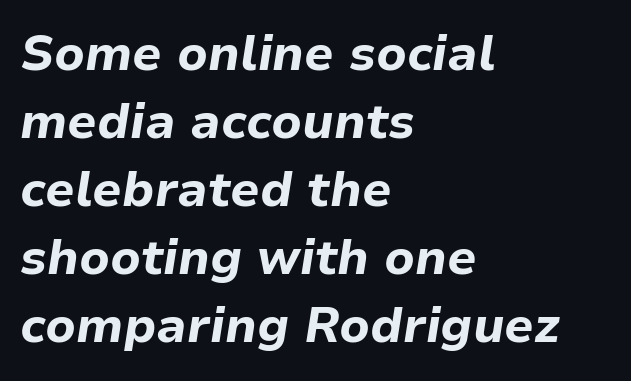
Q: Is the text bold? A: Yes.
Q: Is the text italic (slanted)? A: Yes, it leans right by about 9 degrees.
Q: Is the text underlined? A: No.
Q: How is the paragraph aligned? A: Left-aligned.
Q: Is the spacing between letters normal or unusually wide? A: Normal.
Q: Is the spacing between lines tight, normal or loose? A: Normal.
Q: Width (condensed, normal, or wide)? A: Normal.
Q: Stroke contrast? A: Low.
Q: x-height? A: Medium.
Q: Monospaced? A: No.
